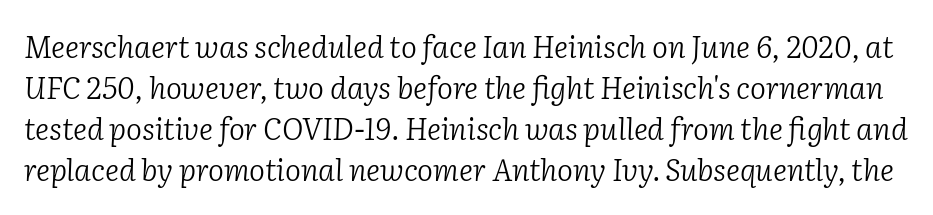
{"serif": "yes", "italic": "yes", "lean": "right", "slant_degrees": 2, "bold": "no", "weight": "light", "width": "normal", "stroke_contrast": "low", "x_height": "medium", "monospaced": "no", "underline": "no", "line_spacing": "normal", "line_spacing_ratio": 1.37, "letter_spacing": "normal", "letter_spacing_em": 0.0, "glyph_px": 30}
